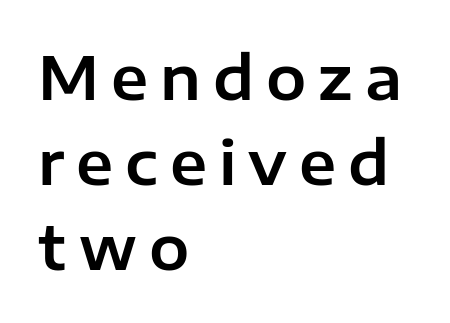
The image shows 60 px sans-serif type, upright; set left-aligned, normal line spacing (1.42x), unusually wide letter spacing (+0.2 em), not underlined; low stroke contrast and a medium x-height.
